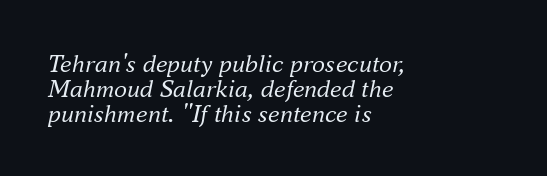
{"italic": "yes", "lean": "right", "slant_degrees": 16, "bold": "no", "underline": "no", "align": "left", "line_spacing": "tight", "line_spacing_ratio": 0.96, "letter_spacing": "normal", "letter_spacing_em": 0.0, "glyph_px": 26}
